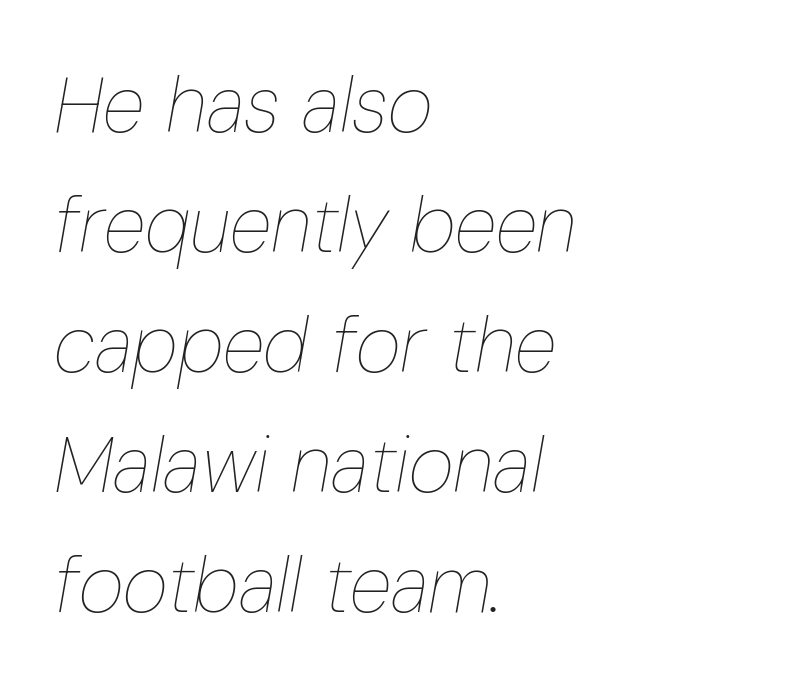
Q: Is the text bold? A: No.
Q: Is the text italic (slanted)? A: Yes, it leans right by about 10 degrees.
Q: Is the text underlined? A: No.
Q: How is the paragraph aligned? A: Left-aligned.
Q: Is the spacing between letters normal or unusually wide? A: Normal.
Q: Is the spacing between lines tight, normal or loose? A: Normal.
Q: Width (condensed, normal, or wide)? A: Condensed.
Q: Stroke contrast? A: Low.
Q: x-height? A: Medium.
Q: Monospaced? A: No.
